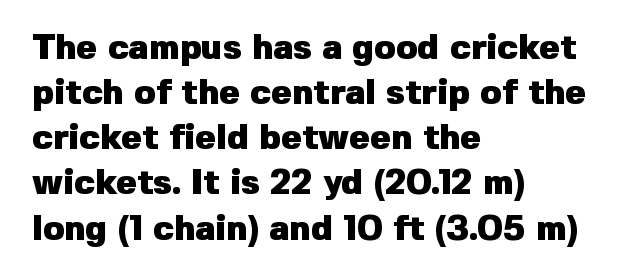
The image shows 35 px heavy sans-serif type, upright; set left-aligned, normal line spacing (1.29x), normal letter spacing, not underlined; low stroke contrast and a medium x-height.
